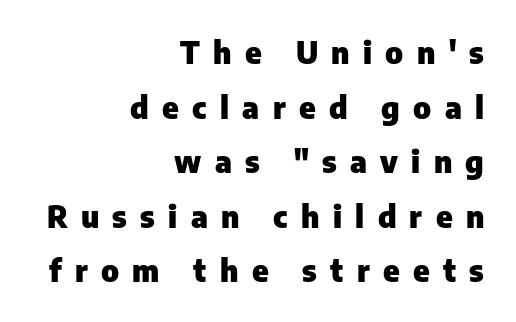
Characters follow at a spacing far wider than the type designer built in. These lines were composed using upright roman letters. The letters advance in unequal steps, a hallmark of proportional type. In CSS terms this would be text-align: right. The text was rendered using a sans face with plain stroke endings.
